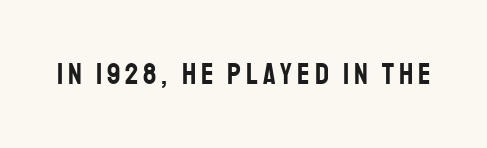
Q: Is the text italic (slanted)? A: No, it is upright.
Q: Is the typeface a serif or a sans-serif typeface? A: Sans-serif.
Q: Is the text underlined? A: No.
Q: Width (condensed, normal, or wide)? A: Condensed.
Q: Stroke contrast? A: Low.
Q: x-height? A: Large.
Q: Monospaced? A: No.
